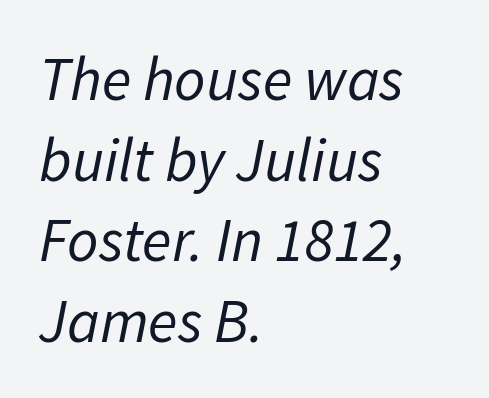
Q: Is the text bold? A: No.
Q: Is the text italic (slanted)? A: Yes, it leans right by about 11 degrees.
Q: Is the text underlined? A: No.
Q: How is the paragraph aligned? A: Left-aligned.
Q: Is the spacing between letters normal or unusually wide? A: Normal.
Q: Is the spacing between lines tight, normal or loose? A: Normal.
Q: Width (condensed, normal, or wide)? A: Normal.
Q: Stroke contrast? A: Low.
Q: x-height? A: Medium.
Q: Monospaced? A: No.
